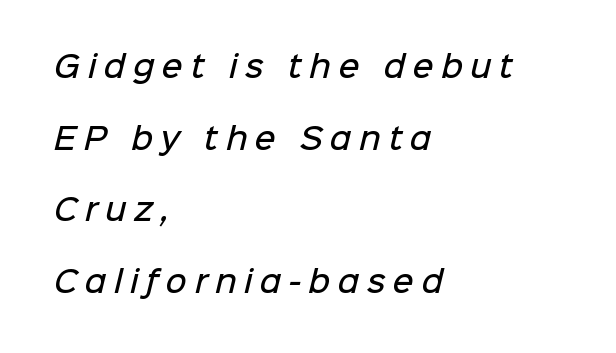
{"serif": "no", "bold": "semi", "weight": "semibold", "width": "normal", "stroke_contrast": "low", "x_height": "medium", "monospaced": "no", "underline": "no", "align": "left", "line_spacing": "loose", "line_spacing_ratio": 2.47, "letter_spacing": "wide", "letter_spacing_em": 0.26, "glyph_px": 29}
